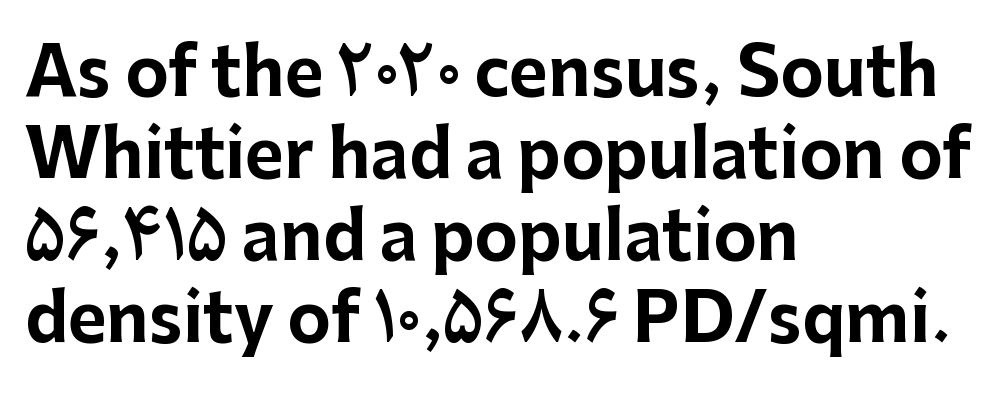
These lines are rendered in a variable-pitch font. The font is running at its bold setting. Each word holds together tightly as a unit, with standard inter-letter gaps. Casual observation: everything's shoved over to the left.
